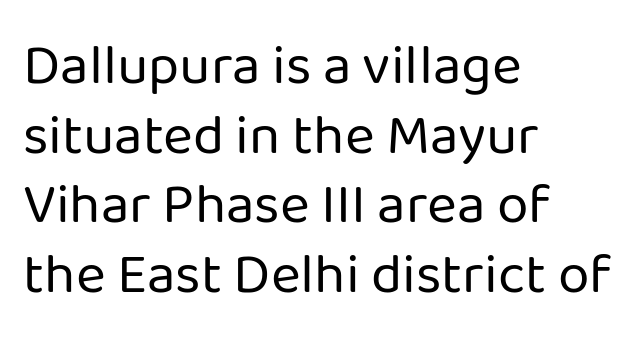
This rendering leaves character spacing at its baseline value. The strip under each line holds only bare page. No chunkiness to these letters — they're not bold. The characters display no serif detailing; their extremities are plain. Designer's note — italics off, roman on. A student would call this left alignment; a typographer would say flush left, rag right.
